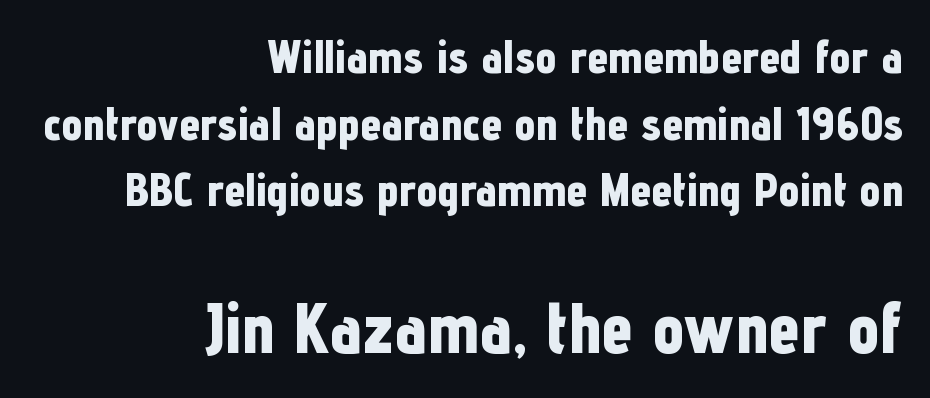
{"serif": "no", "italic": "no", "bold": "yes", "weight": "bold", "width": "condensed", "stroke_contrast": "low", "x_height": "medium", "monospaced": "no", "underline": "no", "align": "right", "line_spacing": "normal", "line_spacing_ratio": 1.42, "letter_spacing": "normal", "letter_spacing_em": 0.0, "larger_block": "second", "size_ratio": 1.51, "glyph_px": 71}
